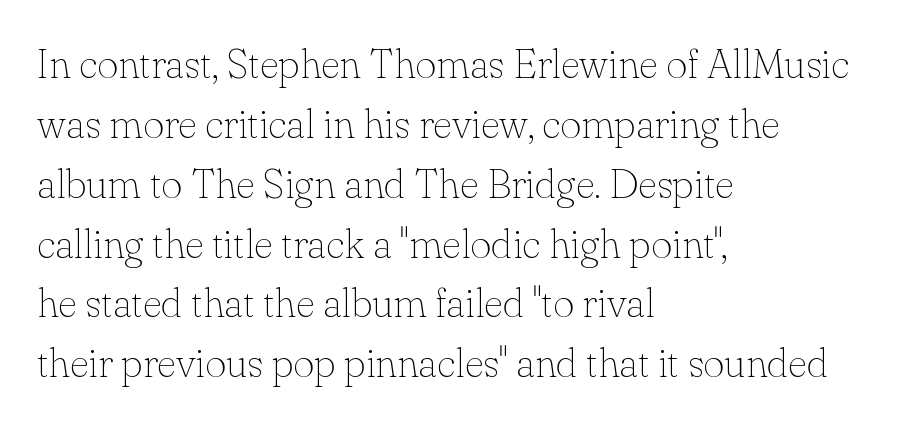
Each row of text sits above clean, open space. The letters look calm and open, with moderate or lighter stems. Character widths vary here, with narrow letters taking less room than wide ones. The letters sit at their default tracking, neither squeezed nor spread. In terms of leading, this rendering sits right in the middle.
